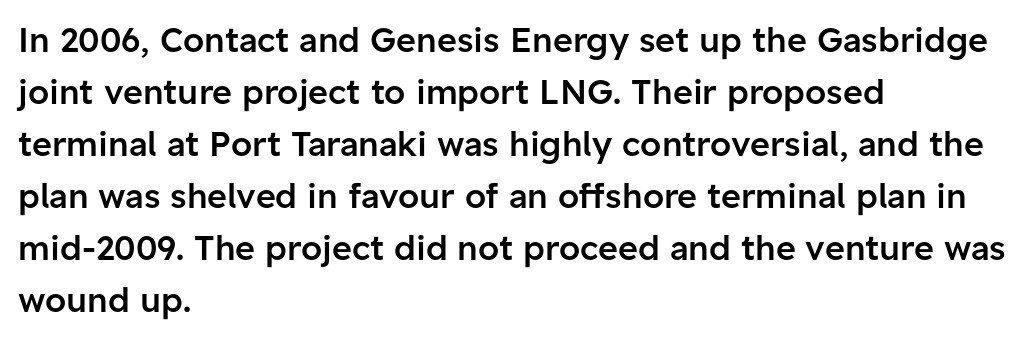
The image shows 34 px semibold sans-serif type, upright; set left-aligned, normal line spacing (1.53x), normal letter spacing, not underlined; low stroke contrast and a medium x-height.
